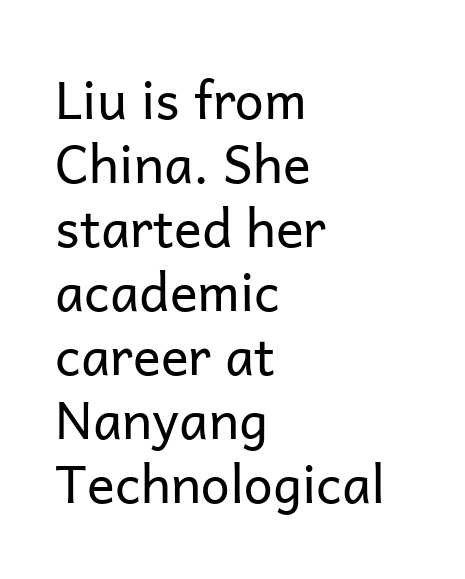
Q: Is the text bold? A: No.
Q: Is the text italic (slanted)? A: No, it is upright.
Q: Is the typeface a serif or a sans-serif typeface? A: Sans-serif.
Q: Is the text underlined? A: No.
Q: How is the paragraph aligned? A: Left-aligned.
Q: Is the spacing between letters normal or unusually wide? A: Normal.
Q: Width (condensed, normal, or wide)? A: Normal.
Q: Stroke contrast? A: Low.
Q: x-height? A: Medium.
Q: Monospaced? A: No.
